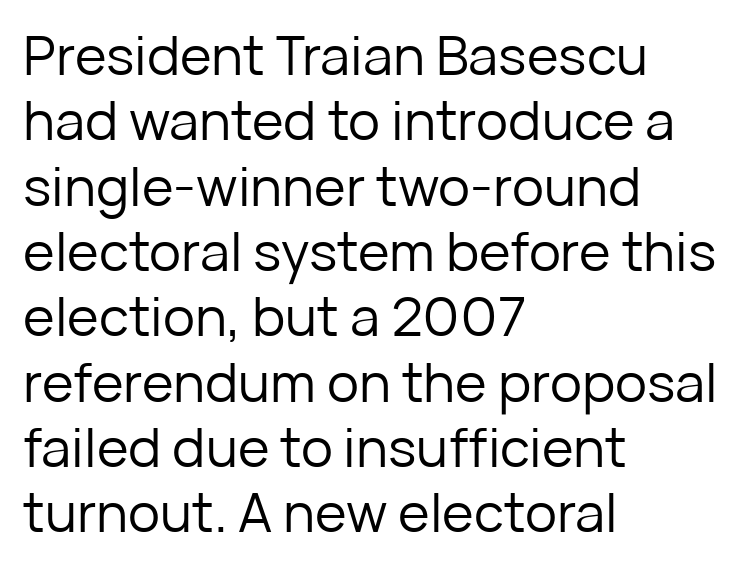
Q: Is the text bold? A: No.
Q: Is the text italic (slanted)? A: No, it is upright.
Q: Is the typeface a serif or a sans-serif typeface? A: Sans-serif.
Q: Is the text underlined? A: No.
Q: How is the paragraph aligned? A: Left-aligned.
Q: Is the spacing between letters normal or unusually wide? A: Normal.
Q: Width (condensed, normal, or wide)? A: Normal.
Q: Stroke contrast? A: Low.
Q: x-height? A: Medium.
Q: Monospaced? A: No.
